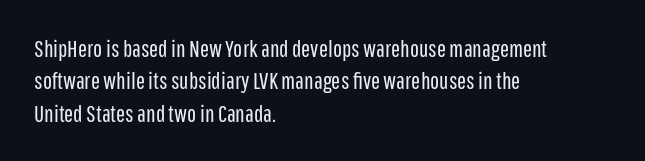
The image shows 24 px text type, upright; set left-aligned, normal line spacing (1.35x), normal letter spacing, not underlined.
